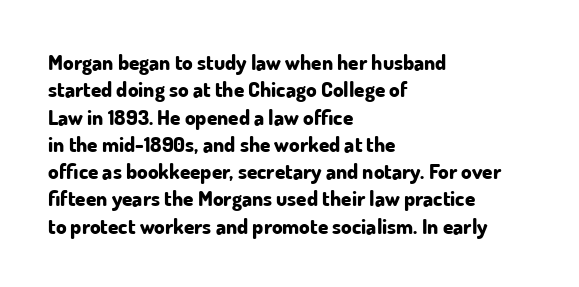
The image shows 21 px bold type, upright; set left-aligned, normal line spacing (1.3x), normal letter spacing, not underlined.
